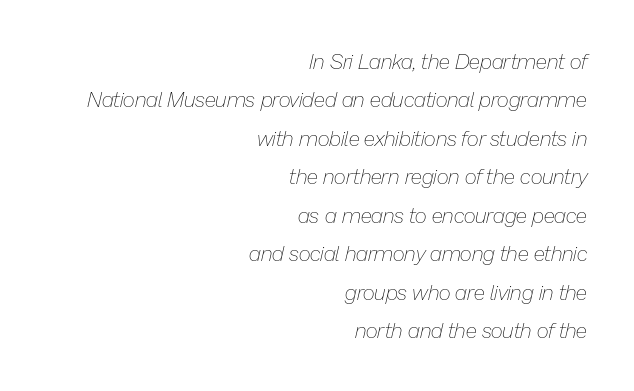
Check under the words: just untouched page. Short note: letters normally spaced. The paragraph has a hard right edge and a soft left edge. Italic: yes, the glyphs are oblique.
